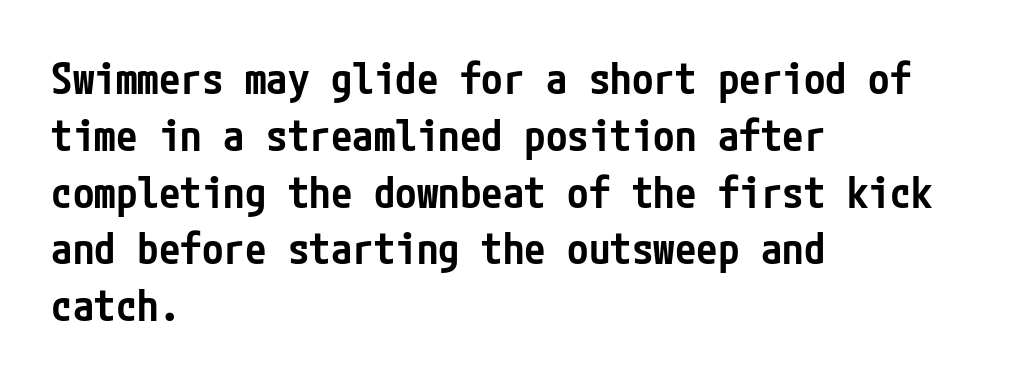
Decoration check: the copy has no underline. Typographically, this falls in the sans-serif category. Every stem runs plumb, perpendicular to the baseline. This sample uses plain, unmodified letter spacing. Rows of type keep a routine distance in the vertical direction. These lines carry some extra weight — a demibold, not a full bold.
